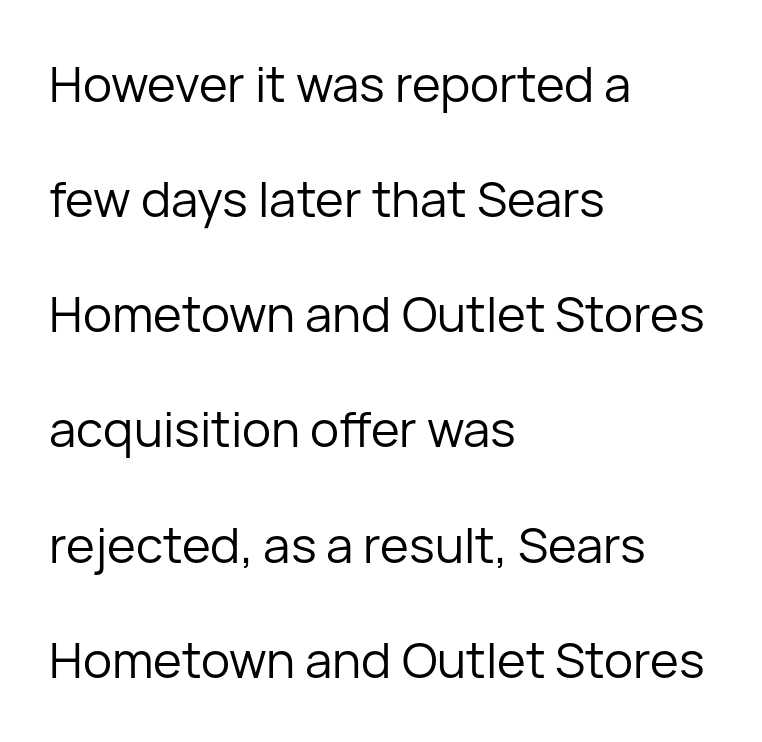
The image shows 49 px regular-weight sans-serif type, upright; set left-aligned, loose line spacing (2.35x), normal letter spacing, not underlined; low stroke contrast and a medium x-height.
